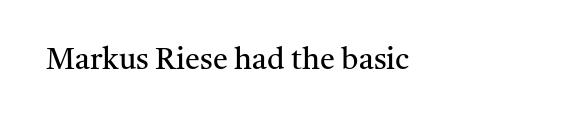
You can tell it's not italic because the verticals are truly vertical. One-word summary of the alignment: left. Stems here are at most as thick as an everyday book face. Short note: letters normally spaced. The foot of each line stays bare and open.
